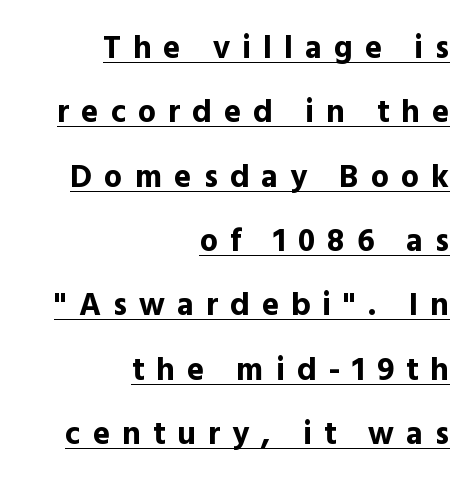
The rendering inserts visible extra space after every character. The letters advance in unequal steps, a hallmark of proportional type. The font's upright variant was chosen for this text. Descenders here cross a horizontal rule under the line. The compositor pushed each line to the right boundary.
